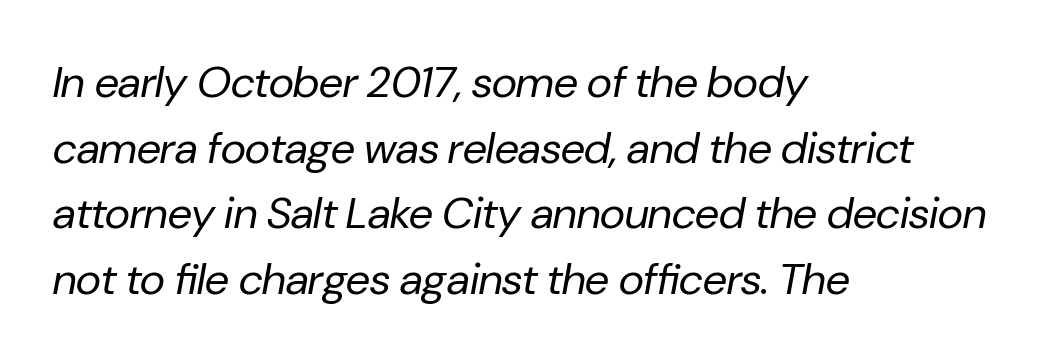
The image shows 44 px regular-weight type, italic (leaning right); set left-aligned, normal line spacing (1.49x), normal letter spacing, not underlined; low stroke contrast and a medium x-height.
